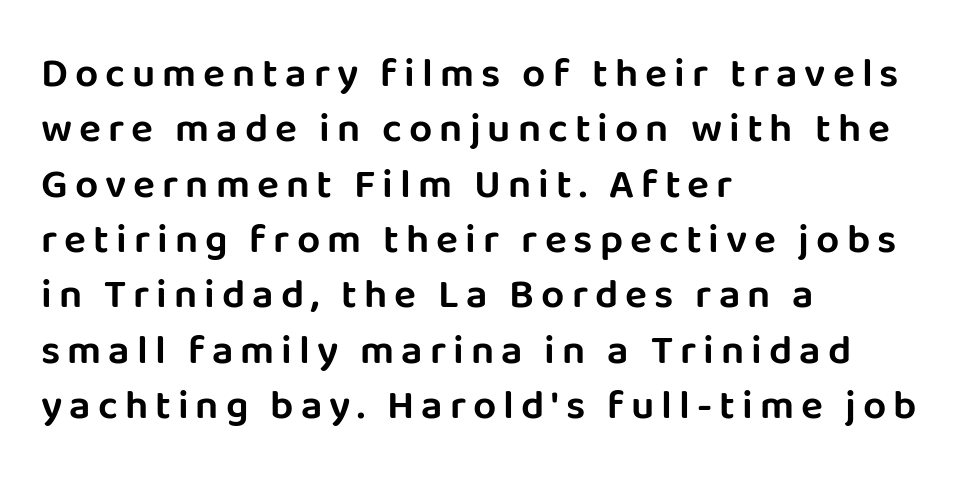
Q: Is the text italic (slanted)? A: No, it is upright.
Q: Is the typeface a serif or a sans-serif typeface? A: Sans-serif.
Q: Is the text underlined? A: No.
Q: How is the paragraph aligned? A: Left-aligned.
Q: Is the spacing between lines tight, normal or loose? A: Normal.
Q: Width (condensed, normal, or wide)? A: Normal.
Q: Stroke contrast? A: Low.
Q: x-height? A: Large.
Q: Monospaced? A: No.
